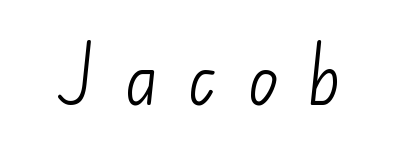
Q: Is the text bold? A: No.
Q: Is the typeface a serif or a sans-serif typeface? A: Sans-serif.
Q: Is the text underlined? A: No.
Q: Is the spacing between letters normal or unusually wide? A: Unusually wide.
Q: Width (condensed, normal, or wide)? A: Normal.
Q: Stroke contrast? A: Low.
Q: x-height? A: Small.
Q: Monospaced? A: No.
